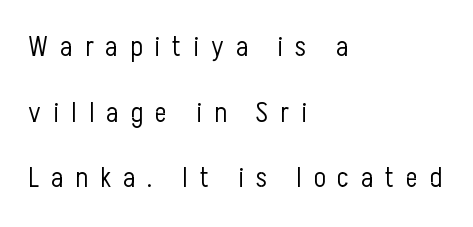
Q: Is the text bold? A: No.
Q: Is the text italic (slanted)? A: No, it is upright.
Q: Is the typeface a serif or a sans-serif typeface? A: Sans-serif.
Q: Is the text underlined? A: No.
Q: How is the paragraph aligned? A: Left-aligned.
Q: Is the spacing between letters normal or unusually wide? A: Unusually wide.
Q: Is the spacing between lines tight, normal or loose? A: Loose.
Q: Width (condensed, normal, or wide)? A: Condensed.
Q: Stroke contrast? A: Low.
Q: x-height? A: Medium.
Q: Monospaced? A: No.
